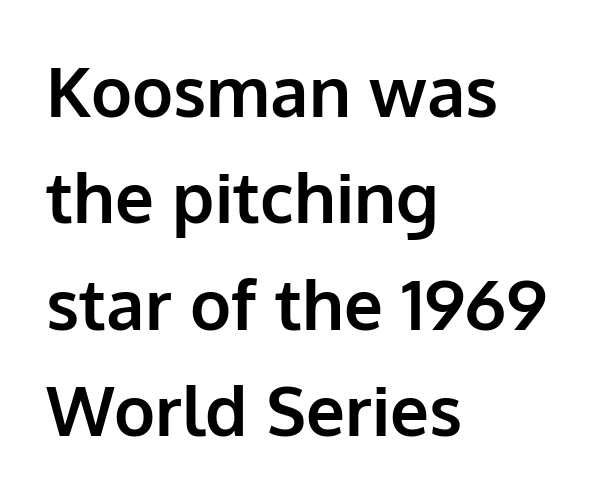
Q: Is the text bold? A: Yes.
Q: Is the text italic (slanted)? A: No, it is upright.
Q: Is the typeface a serif or a sans-serif typeface? A: Sans-serif.
Q: Is the text underlined? A: No.
Q: How is the paragraph aligned? A: Left-aligned.
Q: Is the spacing between letters normal or unusually wide? A: Normal.
Q: Is the spacing between lines tight, normal or loose? A: Normal.
Q: Width (condensed, normal, or wide)? A: Normal.
Q: Stroke contrast? A: Low.
Q: x-height? A: Medium.
Q: Monospaced? A: No.
